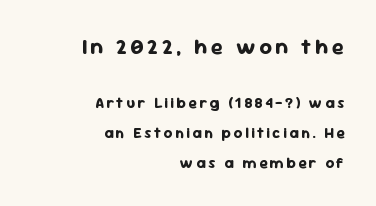
{"italic": "no", "bold": "yes", "underline": "no", "align": "right", "line_spacing": "loose", "line_spacing_ratio": 1.99, "larger_block": "first", "size_ratio": 1.47, "glyph_px": 22}
